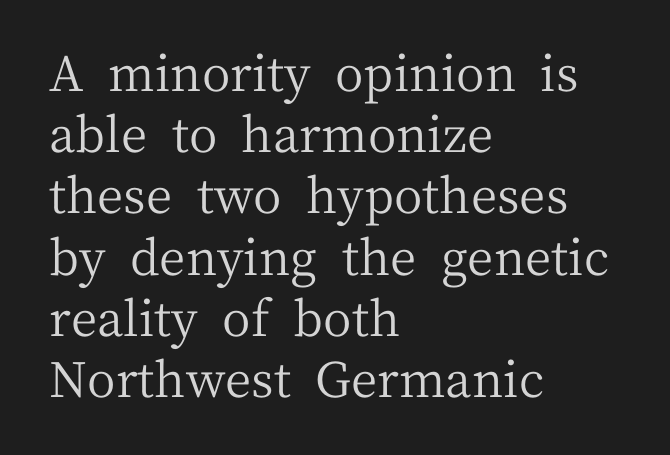
{"serif": "yes", "italic": "no", "bold": "no", "weight": "regular", "width": "normal", "stroke_contrast": "medium", "x_height": "medium", "monospaced": "no", "underline": "no", "align": "left", "line_spacing": "normal", "line_spacing_ratio": 1.25, "letter_spacing": "normal", "letter_spacing_em": 0.0, "glyph_px": 49}
